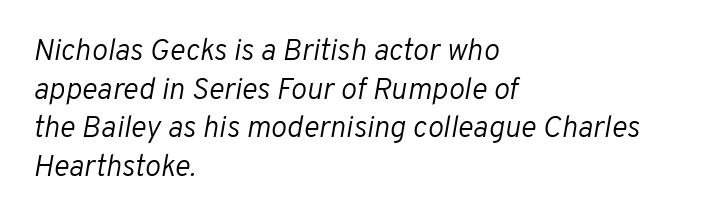
The image shows 30 px light type, italic (leaning right); set left-aligned, normal line spacing (1.29x), normal letter spacing, not underlined; low stroke contrast and a medium x-height.
